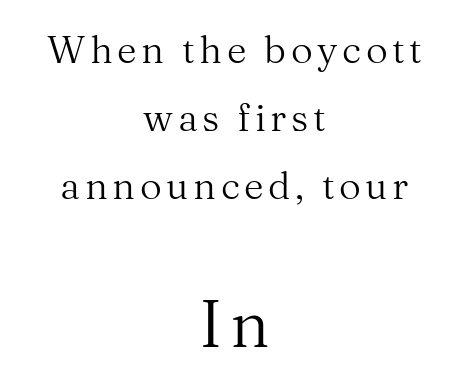
The image shows 66 px regular-weight serif type, upright; set centered, line spacing 1.79x, not underlined; the second (bottom) block is 1.74x larger; medium stroke contrast and a medium x-height.
